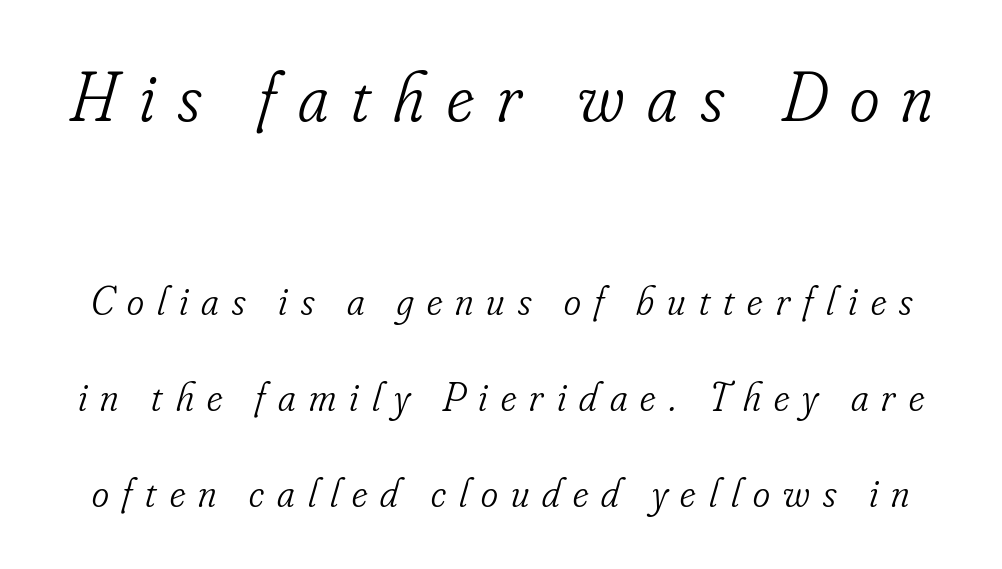
The image shows 71 px light, condensed serif type, italic (leaning right); set loose line spacing (2.34x), unusually wide letter spacing (+0.32 em), not underlined; the first (top) block is 1.73x larger; low stroke contrast and a small x-height.
